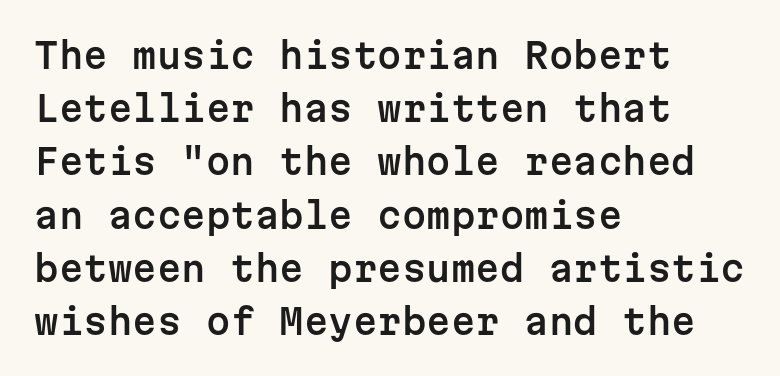
{"serif": "no", "italic": "no", "width": "normal", "stroke_contrast": "low", "x_height": "medium", "monospaced": "yes", "underline": "no", "align": "left", "line_spacing": "normal", "line_spacing_ratio": 1.52, "letter_spacing": "normal", "letter_spacing_em": 0.0, "glyph_px": 35}
